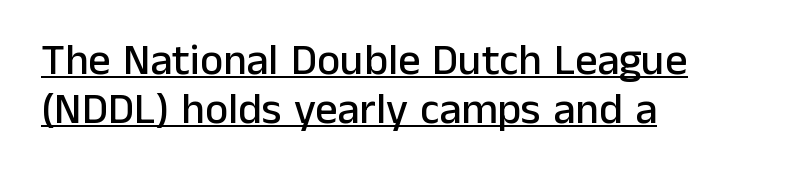
Q: Is the text italic (slanted)? A: No, it is upright.
Q: Is the typeface a serif or a sans-serif typeface? A: Sans-serif.
Q: Is the text underlined? A: Yes.
Q: How is the paragraph aligned? A: Left-aligned.
Q: Is the spacing between letters normal or unusually wide? A: Normal.
Q: Is the spacing between lines tight, normal or loose? A: Tight.
Q: Width (condensed, normal, or wide)? A: Normal.
Q: Stroke contrast? A: Low.
Q: x-height? A: Medium.
Q: Monospaced? A: No.
